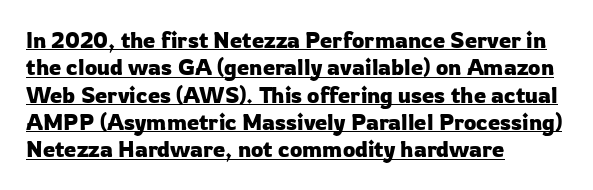
Horizontally, the lines are justified to the leading edge only. The letters stand straight up with perfectly vertical stems. Each line of the rendering has a horizontal stroke beneath the glyphs. The type is set solid horizontally, with unmodified tracking.
